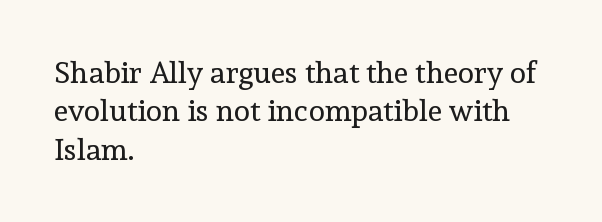
{"serif": "yes", "italic": "no", "bold": "no", "weight": "regular", "width": "normal", "x_height": "medium", "monospaced": "no", "underline": "no", "align": "left", "line_spacing": "normal", "line_spacing_ratio": 1.28, "letter_spacing": "normal", "letter_spacing_em": 0.0, "glyph_px": 30}
